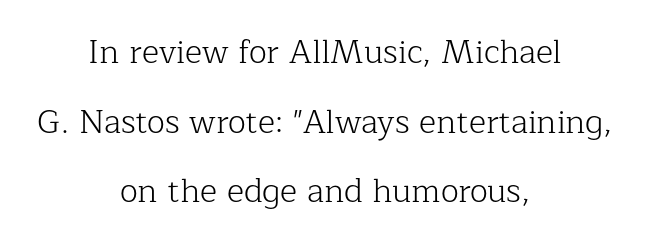
{"serif": "yes", "italic": "no", "bold": "no", "weight": "light", "width": "normal", "stroke_contrast": "low", "x_height": "medium", "monospaced": "no", "underline": "no", "align": "center", "line_spacing": "loose", "line_spacing_ratio": 2.11, "letter_spacing": "normal", "letter_spacing_em": 0.0, "glyph_px": 33}
